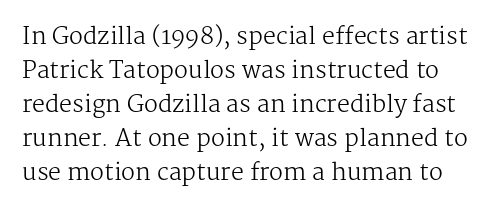
Q: Is the text bold? A: No.
Q: Is the text italic (slanted)? A: No, it is upright.
Q: Is the text underlined? A: No.
Q: Is the spacing between letters normal or unusually wide? A: Normal.
Q: Is the spacing between lines tight, normal or loose? A: Normal.
